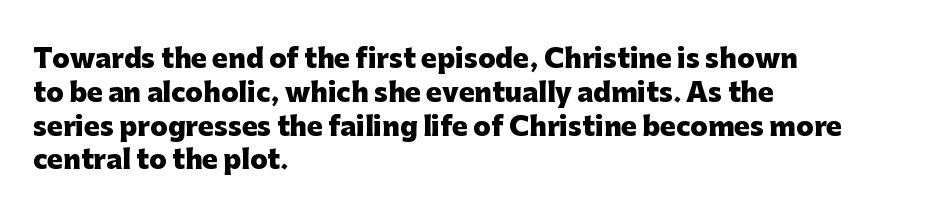
Notice how the stems are strictly vertical — no italics here. The passage shown is emphatically bold. Students, observe: this is what conventionally led text looks like. You could call the tracking neutral — neither tight nor loose. The ragged edge is on the right, which tells us the setting is flush left. Descenders are the only things crossing below the line.
